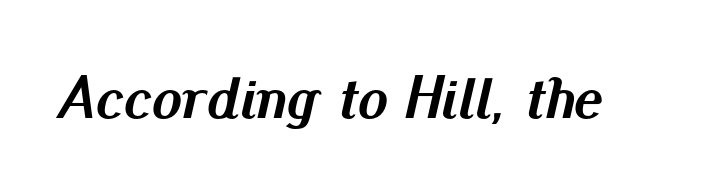
The specimen omits any rule beneath the text block's lines. Its strokes are broad and dark, the hallmark of bold type. In terms of letterspacing, this is plain default setting. If you drew a line through each stem, it would be angled.
